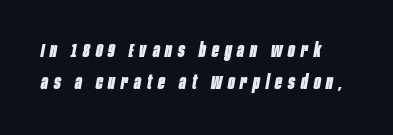
{"italic": "yes", "lean": "right", "slant_degrees": 10, "bold": "yes", "underline": "no", "line_spacing": "normal", "line_spacing_ratio": 1.6, "letter_spacing": "wide", "letter_spacing_em": 0.3, "glyph_px": 20}
